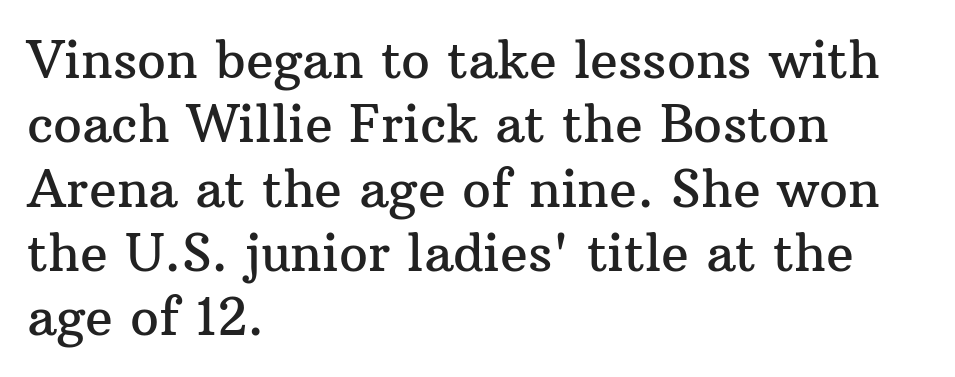
The text was rendered using a seriffed face with decorative stroke endings. The glyphs are unaccompanied by any horizontal stroke below them. These lines keep a tight, regular rhythm from letter to letter. You could not count columns in this text — the font is proportionally spaced.
